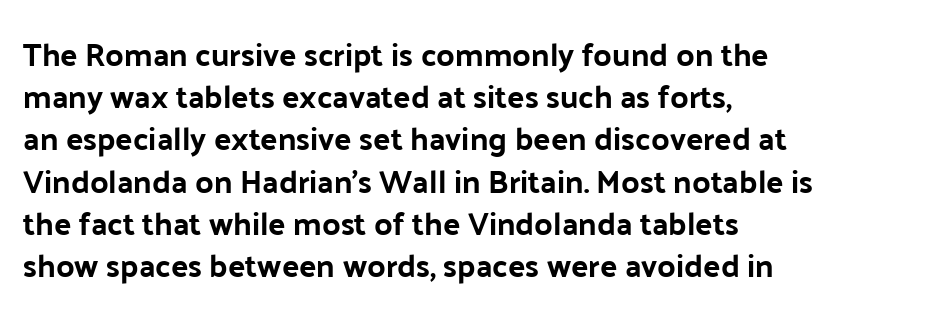
Q: Is the text italic (slanted)? A: No, it is upright.
Q: Is the typeface a serif or a sans-serif typeface? A: Sans-serif.
Q: Is the text underlined? A: No.
Q: How is the paragraph aligned? A: Left-aligned.
Q: Is the spacing between letters normal or unusually wide? A: Normal.
Q: Is the spacing between lines tight, normal or loose? A: Normal.
Q: Width (condensed, normal, or wide)? A: Normal.
Q: Stroke contrast? A: Low.
Q: x-height? A: Medium.
Q: Monospaced? A: No.
